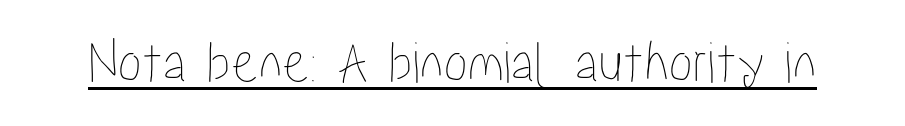
The image shows 60 px condensed type, upright; set normal letter spacing, underlined; low stroke contrast and a medium x-height.
